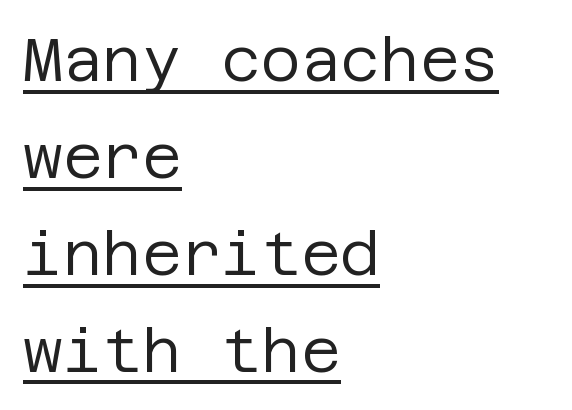
Successive baselines arrive at the customary interval. The string is rendered with underlining switched on. The font family rendered here belongs to the sans-serif group. Nothing heavy about these letters — not bold at all.
